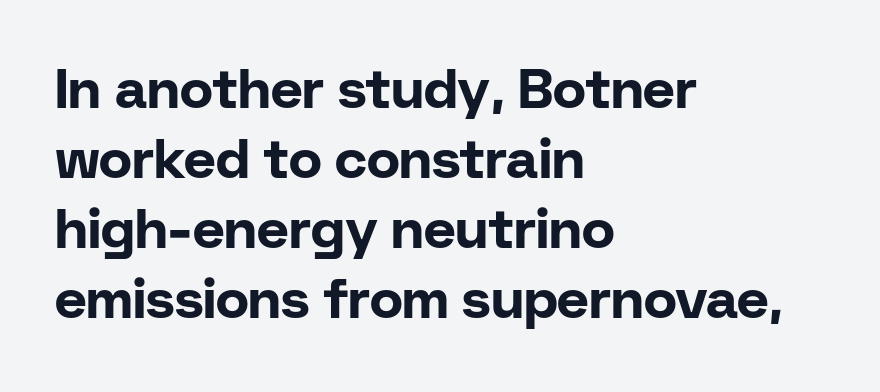
{"serif": "no", "italic": "no", "bold": "yes", "weight": "bold", "width": "normal", "stroke_contrast": "low", "x_height": "medium", "monospaced": "no", "underline": "no", "align": "left", "line_spacing": "normal", "line_spacing_ratio": 1.27, "letter_spacing": "normal", "letter_spacing_em": 0.0, "glyph_px": 55}
